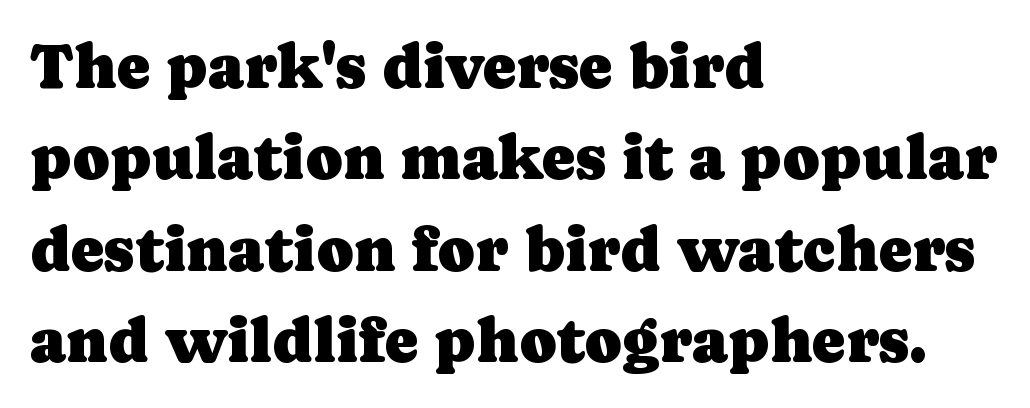
The image shows 63 px serif type, upright; set left-aligned, normal line spacing (1.45x), normal letter spacing, not underlined; low stroke contrast and a medium x-height.
